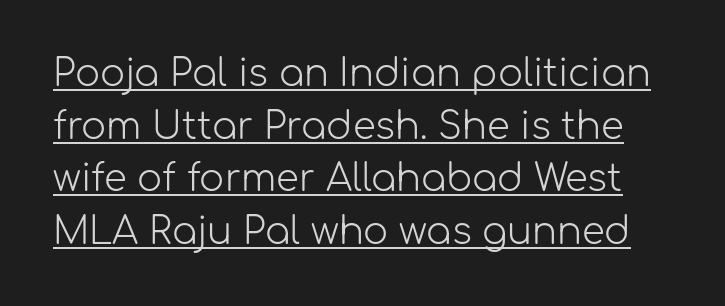
The image shows 37 px light sans-serif type, upright; set normal line spacing (1.42x), normal letter spacing, underlined; low stroke contrast and a medium x-height.
